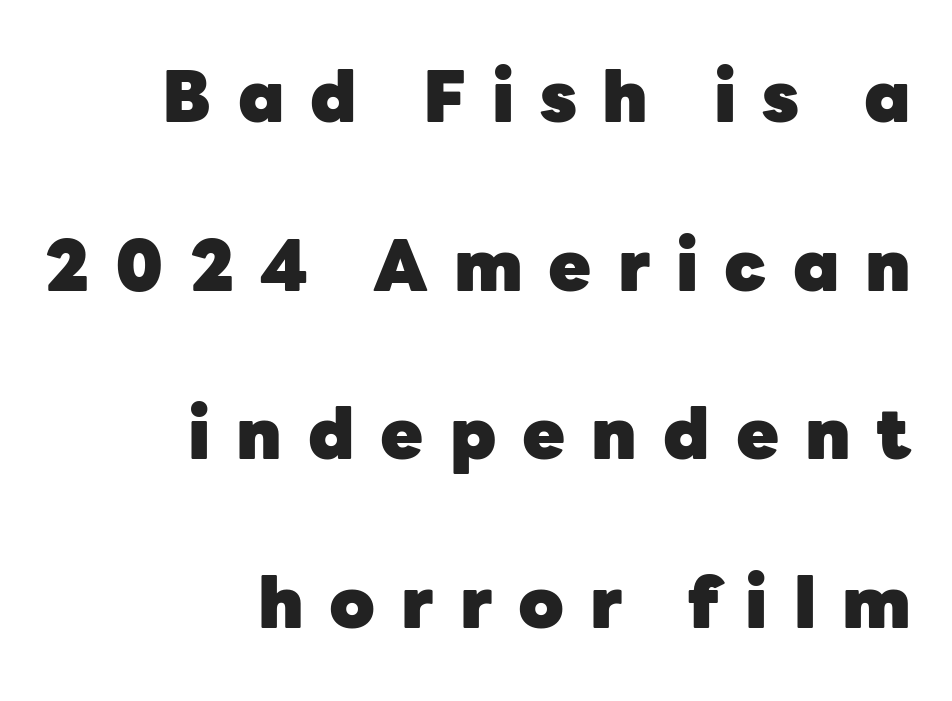
The image shows 70 px heavy sans-serif type, upright; set right-aligned, loose line spacing (2.41x), unusually wide letter spacing (+0.37 em), not underlined; low stroke contrast and a medium x-height.
